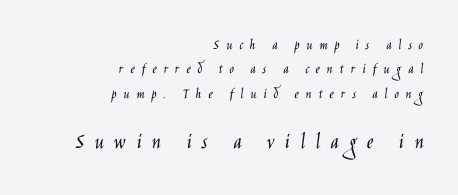
{"bold": "no", "underline": "no", "align": "right", "line_spacing": "normal", "line_spacing_ratio": 1.63, "letter_spacing": "wide", "letter_spacing_em": 0.45, "larger_block": "second", "size_ratio": 1.53, "glyph_px": 23}
